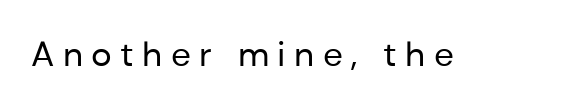
Unmarked baselines from the first word to the last. Observe the wide spacing: letters keep a clear distance from each other. The axis of the letterforms is exactly vertical. Counters stay open thanks to moderate or lighter strokes. This sample has the flowing, uneven cadence of proportional lettering. Nothing sits at the stroke ends, so this counts as sans-serif.
